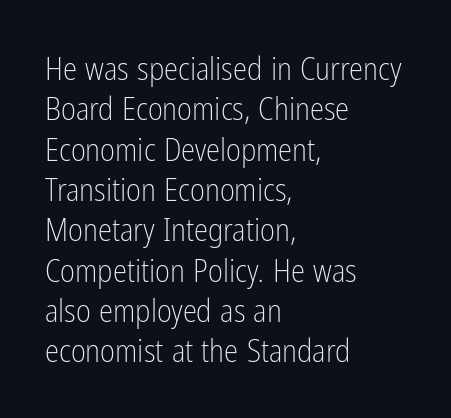
Alignment: flush left. Check the space under the baseline: it is left empty. Evenly set lines give the paragraph a standard silhouette. Look at the tracking — it's just the regular setting, nothing added.
